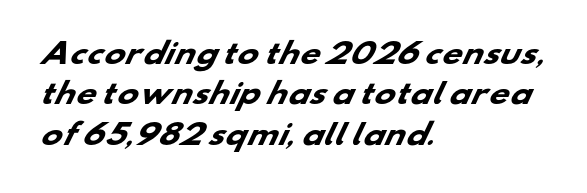
The image shows 28 px heavy, wide sans-serif type; set left-aligned, normal line spacing (1.44x), normal letter spacing, not underlined; low stroke contrast and a small x-height.
